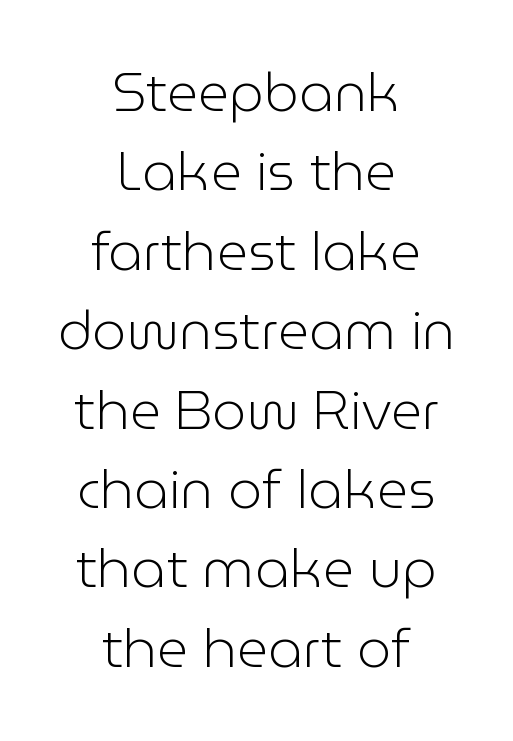
The image shows 54 px light sans-serif type, upright; set centered, normal line spacing (1.47x), normal letter spacing, not underlined; low stroke contrast and a medium x-height.
